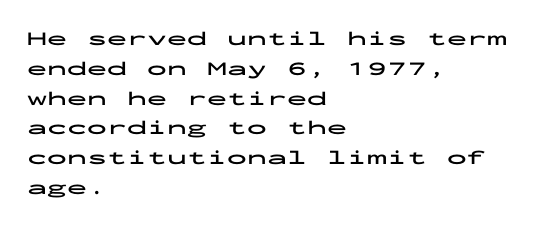
The image shows 20 px bold type, upright; set left-aligned, normal line spacing (1.49x), normal letter spacing, not underlined.
